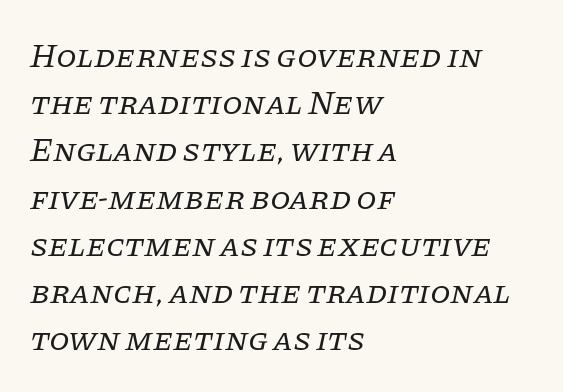
Q: Is the text bold? A: No.
Q: Is the text italic (slanted)? A: Yes, it leans right by about 11 degrees.
Q: Is the typeface a serif or a sans-serif typeface? A: Serif.
Q: Is the text underlined? A: No.
Q: How is the paragraph aligned? A: Left-aligned.
Q: Is the spacing between letters normal or unusually wide? A: Normal.
Q: Is the spacing between lines tight, normal or loose? A: Normal.
Q: Width (condensed, normal, or wide)? A: Normal.
Q: Stroke contrast? A: Low.
Q: x-height? A: Large.
Q: Monospaced? A: No.
